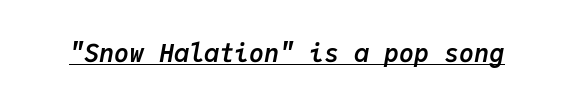
The image shows 25 px bold type, italic (leaning right); set normal letter spacing, underlined.
